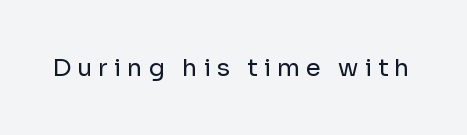
No extra ink here — the face is not bold. The tracking jumps out immediately: characters are airy and widely separated. The letters stand upright; this is a roman face. Has an underline been added? It has not.
